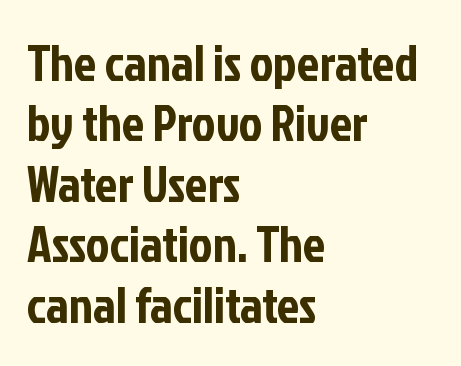
These lines were composed using upright roman letters. The rendering keeps characters at their native spacing. Serif or sans? Sans — the stroke terminals are bare. The rendering uses natural spacing where letterforms have individual widths. Decoration check: the copy has no underline. These lines stack with their left ends in a neat column.
